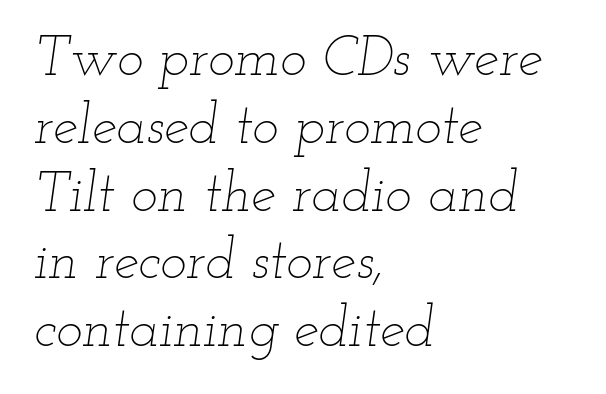
{"italic": "yes", "lean": "right", "slant_degrees": 12, "bold": "no", "weight": "thin", "width": "wide", "stroke_contrast": "low", "x_height": "small", "monospaced": "no", "underline": "no", "align": "left", "line_spacing_ratio": 1.21, "letter_spacing": "normal", "letter_spacing_em": 0.0, "glyph_px": 56}
